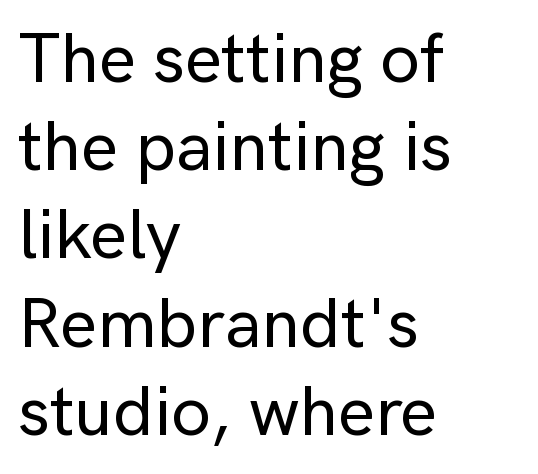
{"serif": "no", "italic": "no", "width": "normal", "stroke_contrast": "low", "x_height": "medium", "monospaced": "no", "underline": "no", "align": "left", "line_spacing": "normal", "line_spacing_ratio": 1.26, "letter_spacing": "normal", "letter_spacing_em": 0.0, "glyph_px": 70}
